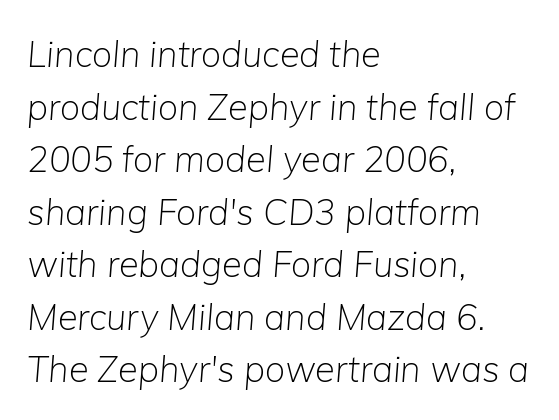
This rendering uses left alignment, leaving the right contour irregular. Slanted lettering throughout. A normal amount of white space separates one row of letters from the next. Proportional: the letters do not fall into vertical columns.
